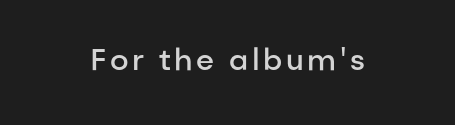
The image shows 30 px semibold sans-serif type, upright; set not underlined; low stroke contrast and a medium x-height.
